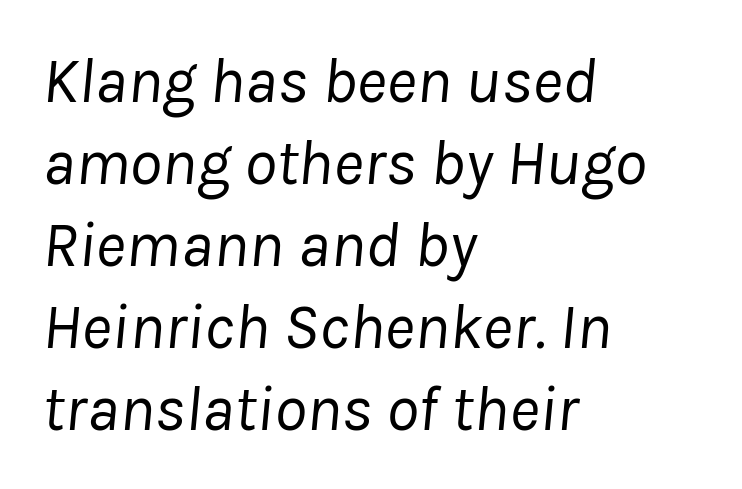
Q: Is the text bold? A: No.
Q: Is the text italic (slanted)? A: Yes, it leans right by about 8 degrees.
Q: Is the text underlined? A: No.
Q: How is the paragraph aligned? A: Left-aligned.
Q: Is the spacing between letters normal or unusually wide? A: Normal.
Q: Is the spacing between lines tight, normal or loose? A: Normal.
Q: Width (condensed, normal, or wide)? A: Normal.
Q: Stroke contrast? A: Low.
Q: x-height? A: Medium.
Q: Monospaced? A: No.
